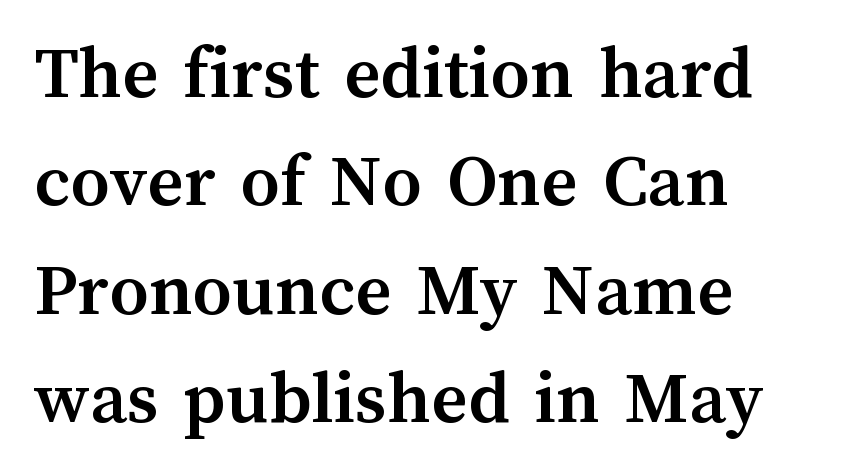
The image shows 78 px semibold type, upright; set left-aligned, normal line spacing (1.39x), normal letter spacing, not underlined; medium stroke contrast and a medium x-height.
